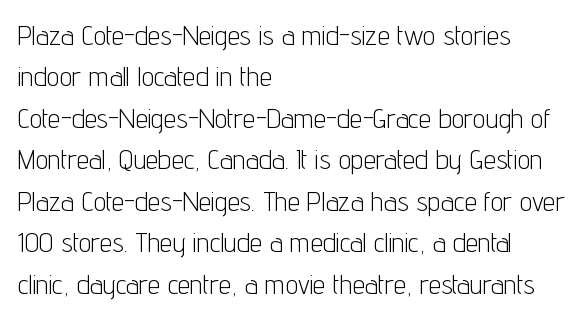
Type style note: lacks serifs. Upright lettering throughout. Which margin do the lines hug? The left one — the right edge is uneven. Heaviness? Minimal to ordinary, like unemphasized prose. A typesetter would call this proportional, since set widths differ per character.
